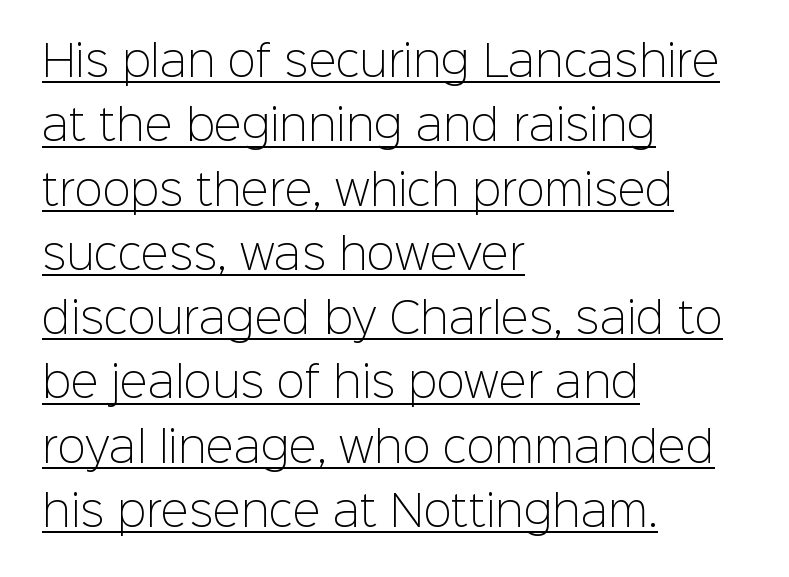
The image shows 42 px light sans-serif type, upright; set left-aligned, normal line spacing (1.53x), normal letter spacing, underlined; low stroke contrast and a medium x-height.
